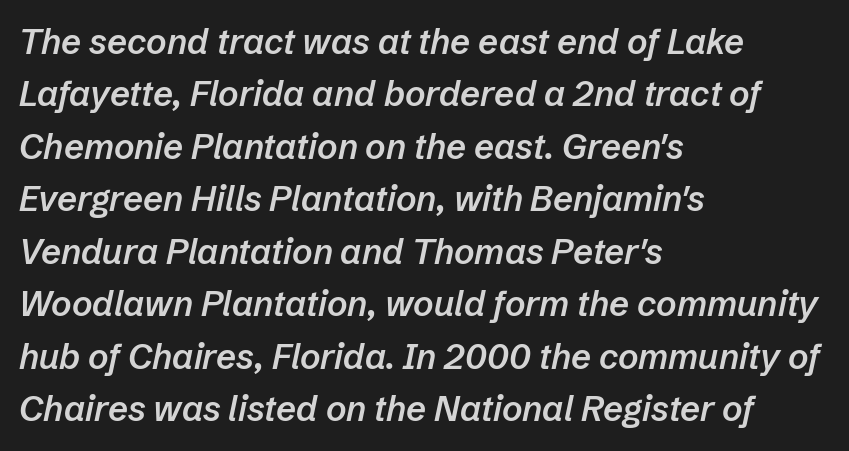
{"italic": "yes", "lean": "right", "slant_degrees": 12, "bold": "semi", "weight": "semibold", "width": "normal", "stroke_contrast": "low", "x_height": "medium", "monospaced": "no", "underline": "no", "align": "left", "line_spacing": "normal", "line_spacing_ratio": 1.5, "letter_spacing": "normal", "letter_spacing_em": 0.0, "glyph_px": 35}
